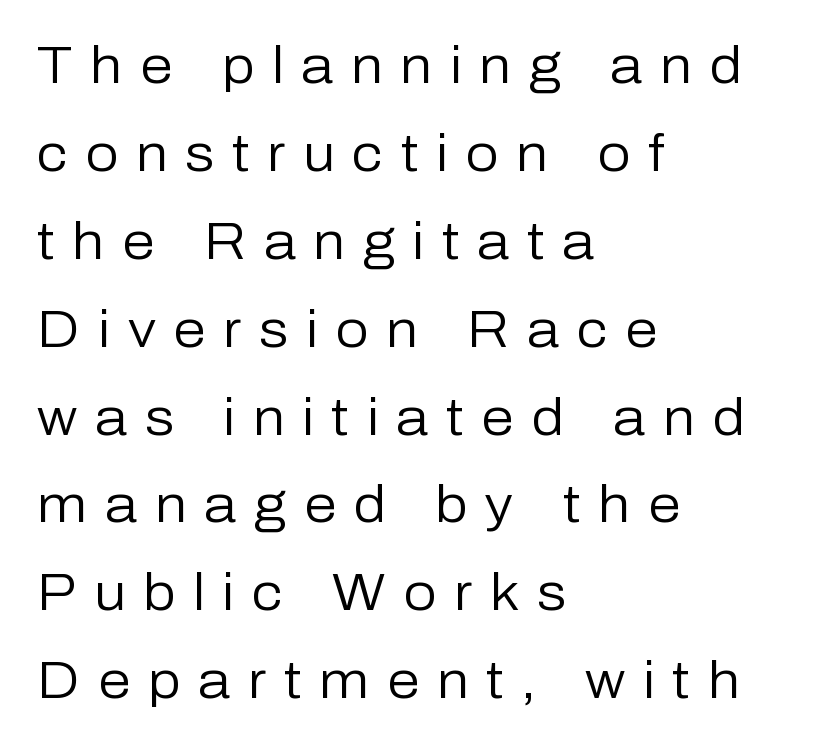
{"serif": "no", "italic": "no", "bold": "no", "weight": "regular", "width": "normal", "stroke_contrast": "low", "x_height": "medium", "monospaced": "no", "underline": "no", "align": "left", "line_spacing": "normal", "line_spacing_ratio": 1.69, "letter_spacing": "wide", "letter_spacing_em": 0.34, "glyph_px": 52}
